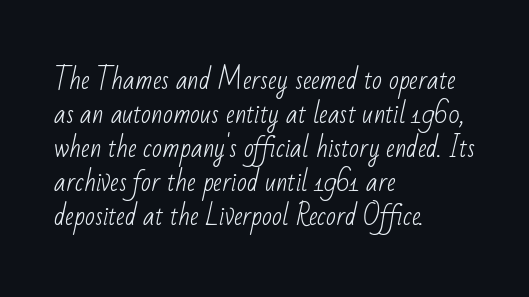
Regarding leading, the lines here are spaced in the standard way. These glyphs show unthickened strokes, regular width or finer. Quick note: underline off. Tracking here is standard; glyphs follow each other at the usual distance.
